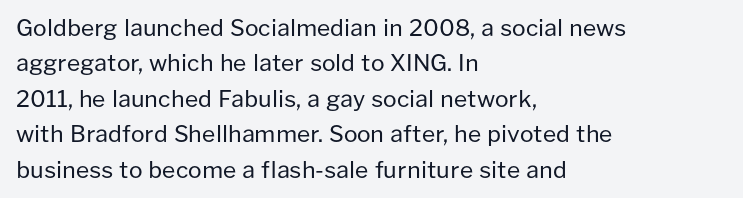
The face looks like a standard text weight, possibly lighter. Vertical strokes here are truly vertical. These lines keep a tight, regular rhythm from letter to letter. Leading matches the norm, producing a regular column. Left-aligned paragraph, ragged on the right. The space directly below the letters is spotless.
